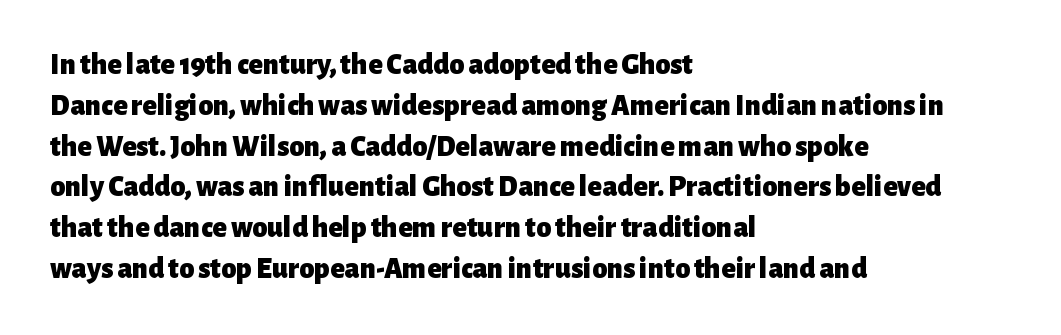
The image shows 30 px heavy sans-serif type, upright; set left-aligned, normal line spacing (1.36x), normal letter spacing, not underlined; low stroke contrast and a medium x-height.
